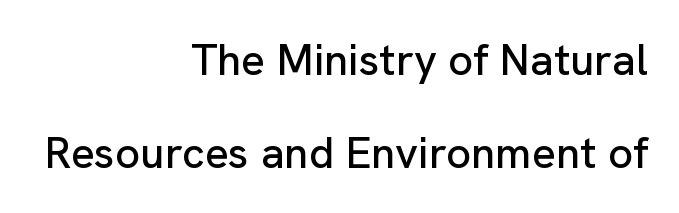
This sample has the flowing, uneven cadence of proportional lettering. The font family rendered here belongs to the sans-serif group. You could fit nearly another row in the gap between these rows. The compositor pushed each line to the right boundary. Short note: letters normally spaced.
